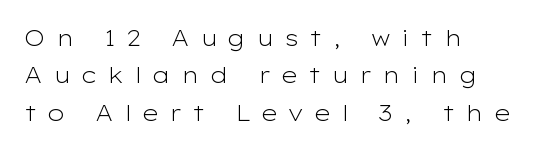
Decoration check: the copy has no underline. The line texture is sparse and dotted thanks to wide tracking. Stems and bowls with no extra thickness — not bold. The setting favours the left margin, as ordinary paragraphs usually do. If you drew a line through each stem, it would be perfectly vertical. Summary of vertical rhythm: regular, with standard interline spacing.
